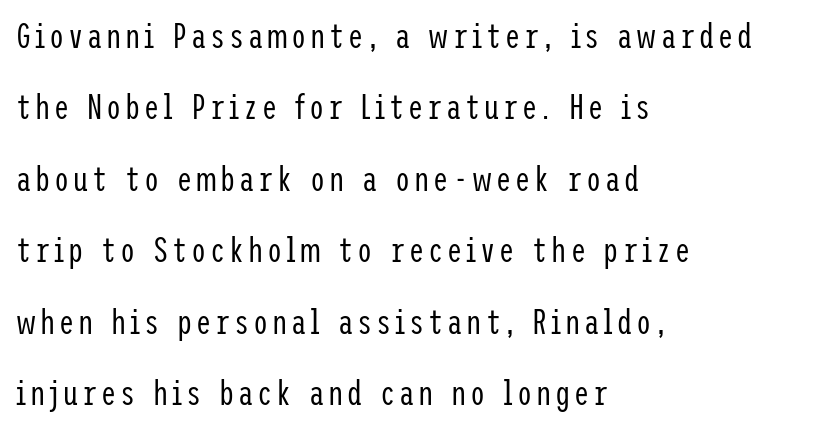
Unbolded letterforms with no extra heft. Baseline-to-baseline distance is far greater than the letter height. A sans-serif font was chosen for this passage. A bare baseline throughout the passage. Line beginnings align vertically; line endings do not.
